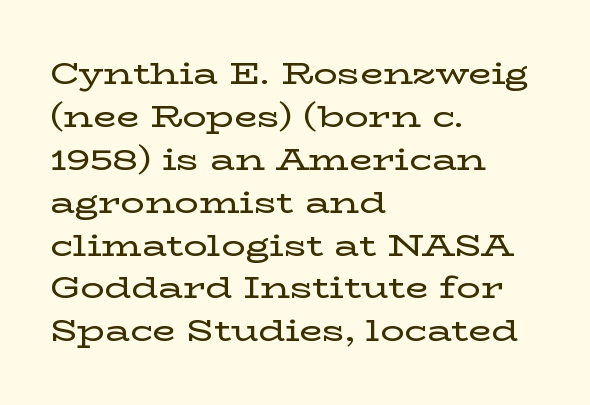
Q: Is the text italic (slanted)? A: No, it is upright.
Q: Is the typeface a serif or a sans-serif typeface? A: Serif.
Q: Is the text underlined? A: No.
Q: How is the paragraph aligned? A: Left-aligned.
Q: Is the spacing between letters normal or unusually wide? A: Normal.
Q: Is the spacing between lines tight, normal or loose? A: Normal.
Q: Width (condensed, normal, or wide)? A: Wide.
Q: Stroke contrast? A: Low.
Q: x-height? A: Medium.
Q: Monospaced? A: No.
